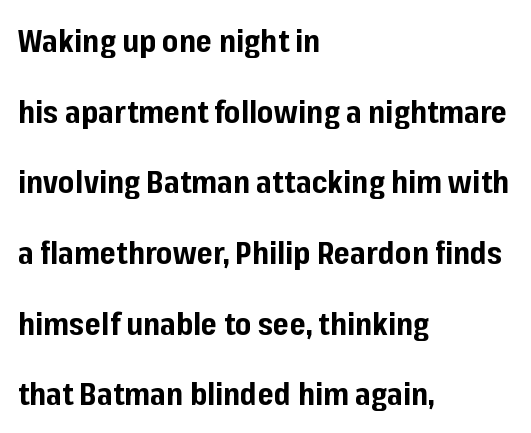
{"serif": "no", "italic": "no", "bold": "yes", "weight": "bold", "width": "normal", "stroke_contrast": "low", "x_height": "medium", "monospaced": "no", "underline": "no", "align": "left", "line_spacing": "loose", "line_spacing_ratio": 2.28, "letter_spacing": "normal", "letter_spacing_em": 0.0, "glyph_px": 31}
